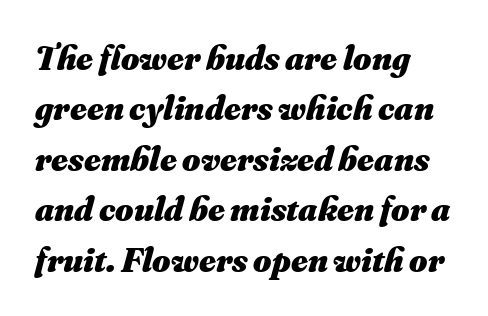
Does the weight exceed regular? Yes, all the way to bold. The area under the type is left untouched. Successive baselines arrive at the customary interval. Nothing unusual about the tracking: characters are spaced as the font intends.
